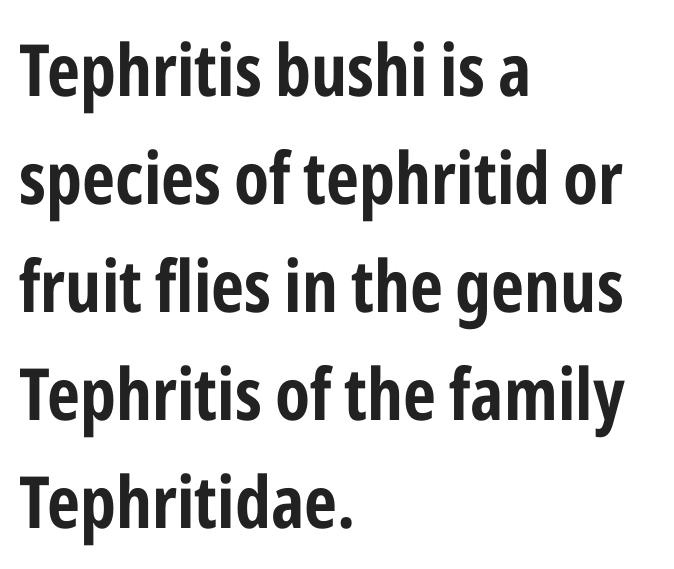
The image shows 72 px bold, condensed sans-serif type, upright; set left-aligned, normal line spacing (1.5x), normal letter spacing, not underlined; low stroke contrast and a medium x-height.
